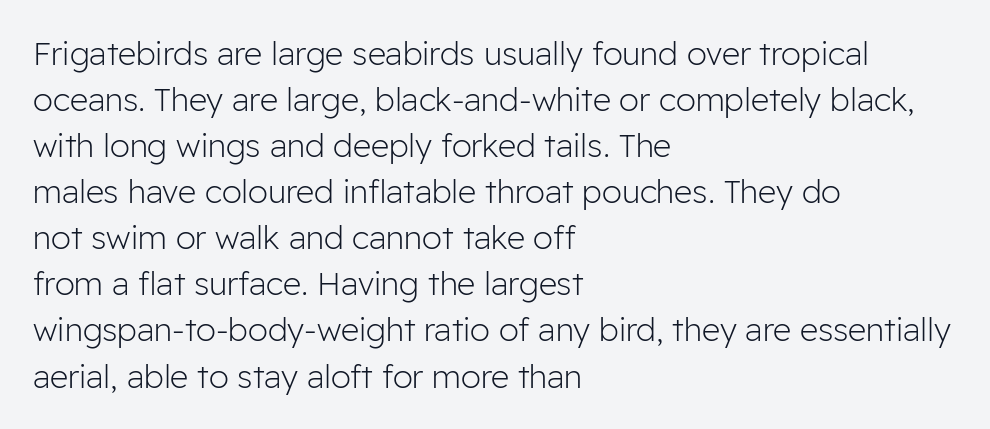
Weight: regular or lighter. Normally led — the rows are evenly, conventionally spaced. Nothing sits at the stroke ends, so this counts as sans-serif. How are the letters spaced? Ordinarily, with no added tracking. Looks like regular typesetting: each glyph gets only the width it needs. Rule under the text: the space is simply empty.
